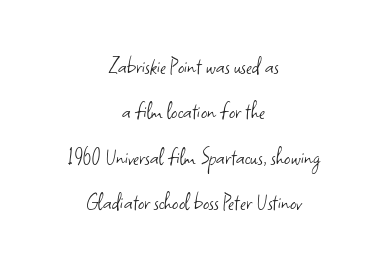
Q: Is the text bold? A: No.
Q: Is the text italic (slanted)? A: Yes.
Q: Is the text underlined? A: No.
Q: How is the paragraph aligned? A: Centered.
Q: Is the spacing between letters normal or unusually wide? A: Normal.
